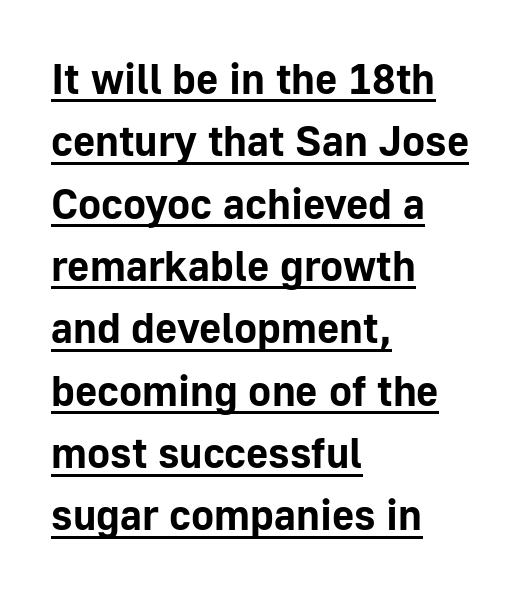
Typographic density is high because the face is bold. Horizontal bands of white between lines are of average thickness. Nope, not italic — everything's standing straight. A sans-serif font was chosen for this passage. Default kerning and tracking; the words read as compact shapes.
